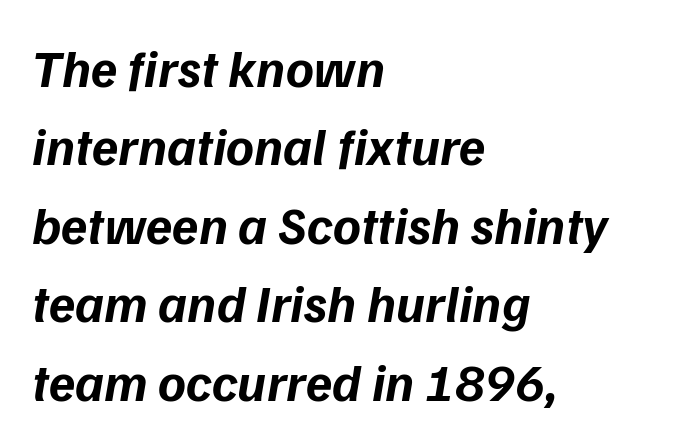
Caption: multi-line text, flush left, ragged right. Letters rest on an invisible, unmarked baseline. What's the leading like? Ordinary, nothing unusual. Observe the ordinary spacing: letters are neighbours, not strangers. The lettering tilts uniformly, giving the passage an italic look.
